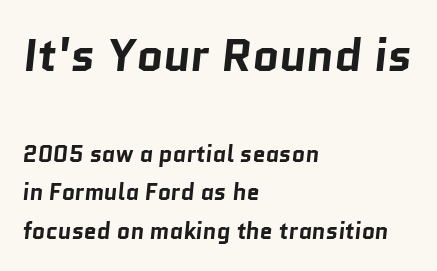
Q: Is the text bold? A: Yes.
Q: Is the typeface a serif or a sans-serif typeface? A: Sans-serif.
Q: Is the text underlined? A: No.
Q: How is the paragraph aligned? A: Left-aligned.
Q: Is the spacing between letters normal or unusually wide? A: Normal.
Q: Is the spacing between lines tight, normal or loose? A: Normal.
Q: Which block of text is set in a larger size, the first (top) or the second (bottom)? A: The first (top) one.
Q: Width (condensed, normal, or wide)? A: Normal.
Q: Stroke contrast? A: Low.
Q: x-height? A: Medium.
Q: Monospaced? A: No.
